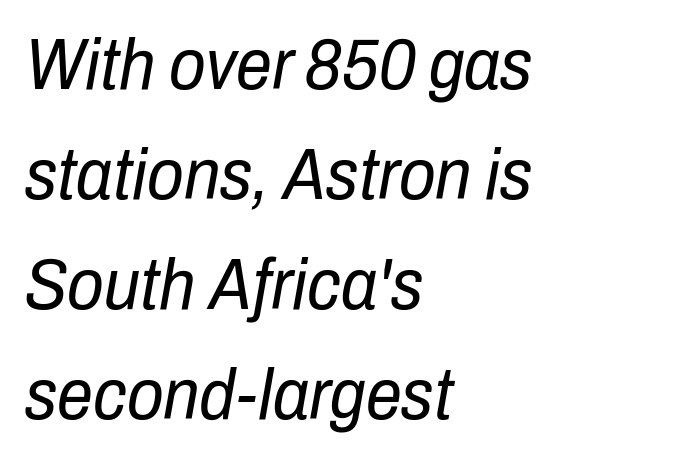
Stroke thickness stays within the range of a standard reading face or lighter. Descender tails drop into unmarked territory. The letterforms sit shoulder to shoulder at normal distance. Is this a fixed-width face? No — the glyphs have proportional, varying widths. This block has exactly the height ordinary leading produces.
